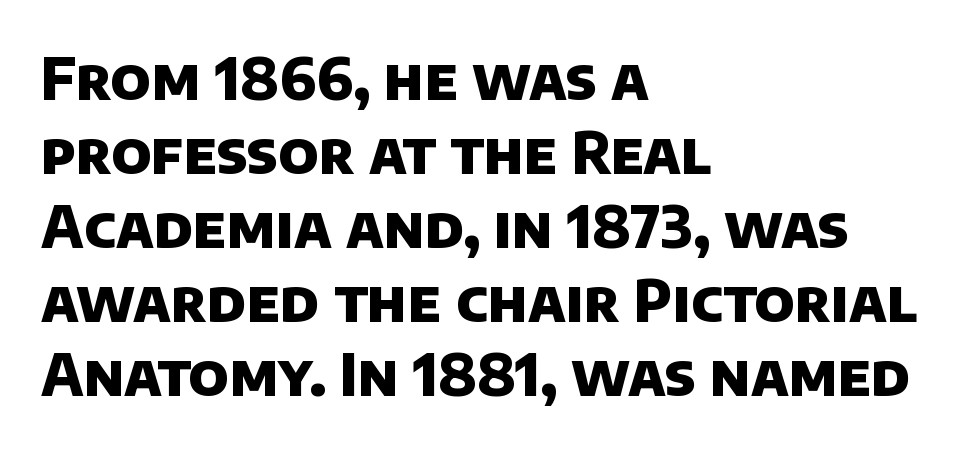
{"serif": "no", "bold": "yes", "weight": "heavy", "width": "normal", "stroke_contrast": "low", "x_height": "large", "monospaced": "no", "underline": "no", "align": "left", "line_spacing": "normal", "line_spacing_ratio": 1.3, "letter_spacing": "normal", "letter_spacing_em": 0.0, "glyph_px": 57}
